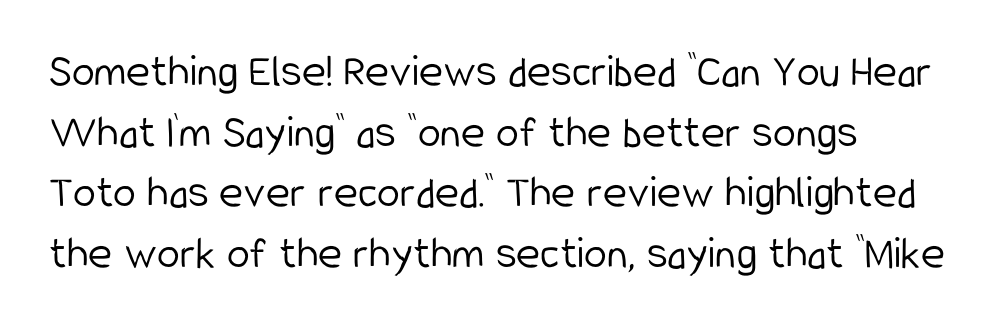
{"serif": "no", "italic": "no", "bold": "no", "weight": "light", "width": "condensed", "stroke_contrast": "low", "x_height": "medium", "monospaced": "no", "underline": "no", "align": "left", "line_spacing": "normal", "line_spacing_ratio": 1.32, "letter_spacing": "normal", "letter_spacing_em": 0.0, "glyph_px": 46}
